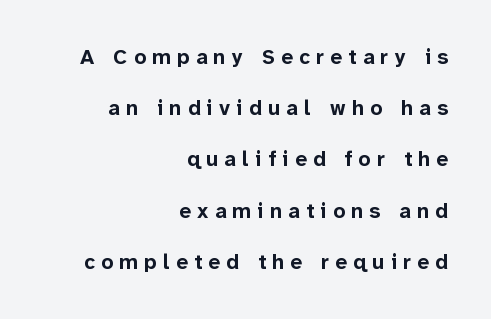
Q: Is the text bold? A: Yes.
Q: Is the text italic (slanted)? A: No, it is upright.
Q: Is the text underlined? A: No.
Q: How is the paragraph aligned? A: Right-aligned.
Q: Is the spacing between letters normal or unusually wide? A: Unusually wide.
Q: Is the spacing between lines tight, normal or loose? A: Loose.
